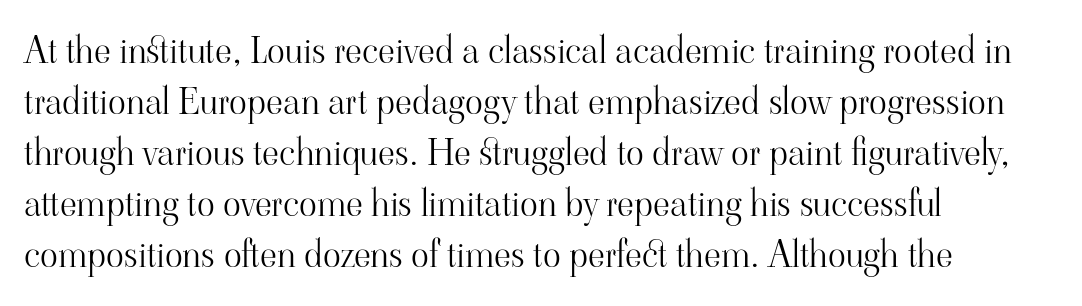
The image shows 37 px light serif type, upright; set left-aligned, normal line spacing (1.38x), normal letter spacing, not underlined; high stroke contrast and a small x-height.
